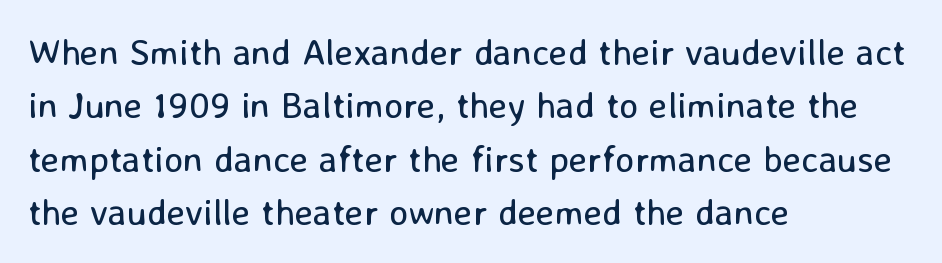
The string is rendered with underlining switched off. The typesetting does not lean heavy: it is not bold. A typesetter would label this face a sans. These lines stack with their left ends in a neat column. Reading down the column, the eye jumps a familiar distance to each next line.
